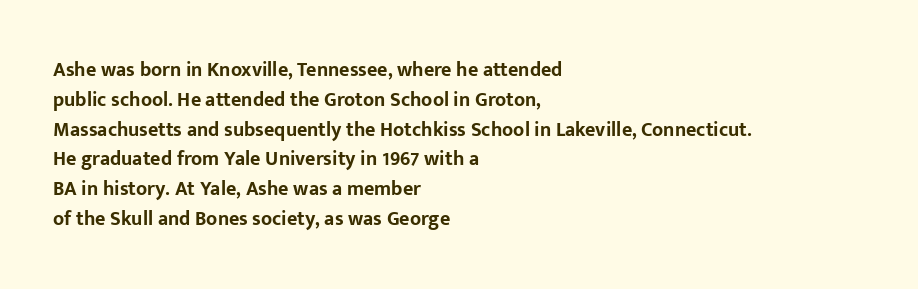
{"italic": "no", "bold": "yes", "underline": "no", "align": "left", "line_spacing": "normal", "line_spacing_ratio": 1.49, "letter_spacing": "normal", "letter_spacing_em": 0.0, "glyph_px": 20}
